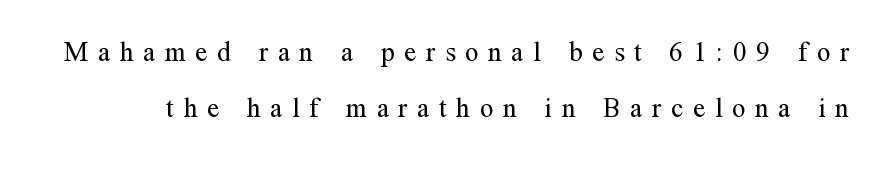
{"italic": "no", "bold": "no", "underline": "no", "line_spacing": "loose", "line_spacing_ratio": 2.07, "letter_spacing": "wide", "letter_spacing_em": 0.36, "glyph_px": 27}
